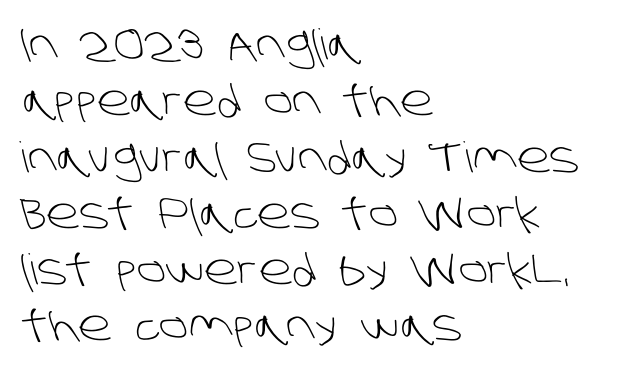
{"serif": "no", "bold": "no", "weight": "light", "width": "normal", "stroke_contrast": "low", "x_height": "large", "monospaced": "no", "underline": "no", "align": "left", "line_spacing": "normal", "line_spacing_ratio": 1.34, "letter_spacing": "normal", "letter_spacing_em": 0.0, "glyph_px": 42}
